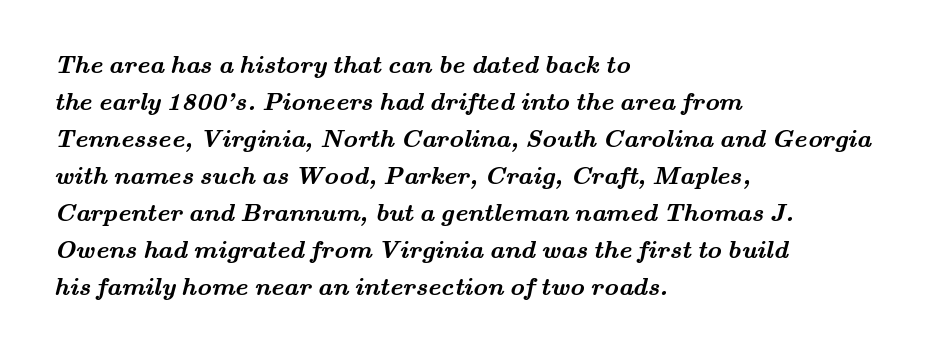
The image shows 25 px bold type; set left-aligned, normal line spacing (1.48x), normal letter spacing, not underlined.
